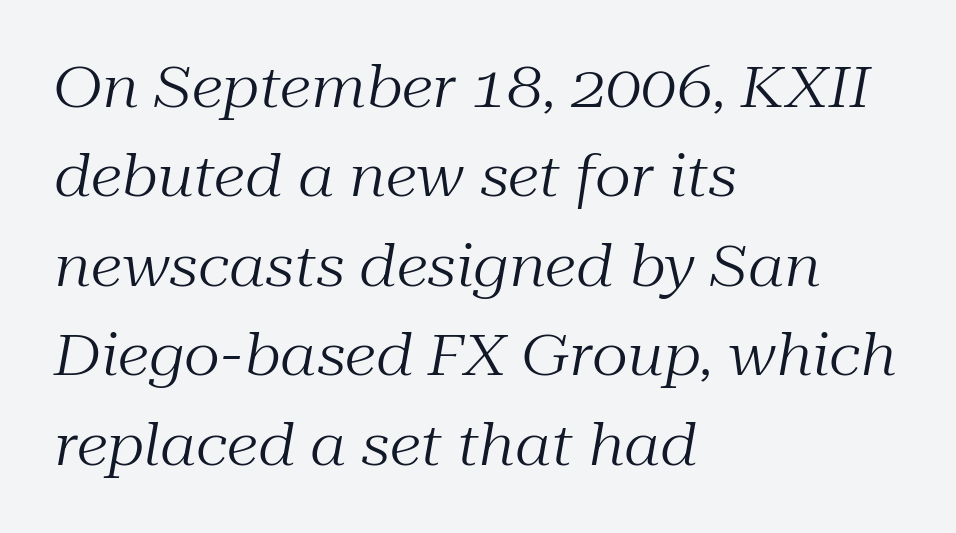
{"serif": "yes", "italic": "yes", "lean": "right", "slant_degrees": 10, "bold": "no", "weight": "regular", "width": "normal", "stroke_contrast": "medium", "x_height": "medium", "monospaced": "no", "underline": "no", "align": "left", "line_spacing": "normal", "line_spacing_ratio": 1.57, "letter_spacing": "normal", "letter_spacing_em": 0.0, "glyph_px": 57}
